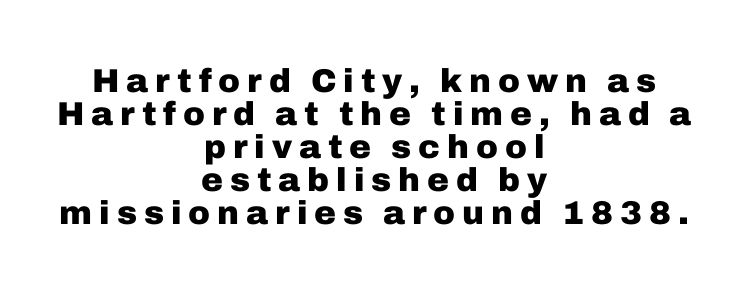
{"serif": "no", "italic": "no", "bold": "yes", "weight": "heavy", "width": "normal", "stroke_contrast": "low", "x_height": "medium", "monospaced": "no", "underline": "no", "align": "center", "line_spacing": "tight", "line_spacing_ratio": 1.0, "letter_spacing": "wide", "letter_spacing_em": 0.21, "glyph_px": 33}
